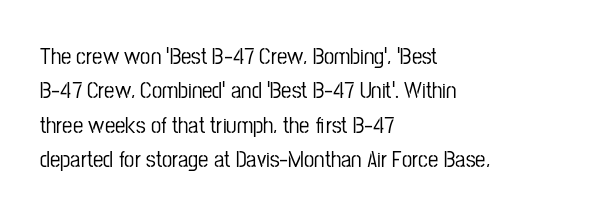
The specimen omits any rule beneath the text block's lines. The line-height multiplier appears to be the usual default. Posture: upright roman. The letters sit at their default tracking, neither squeezed nor spread.
